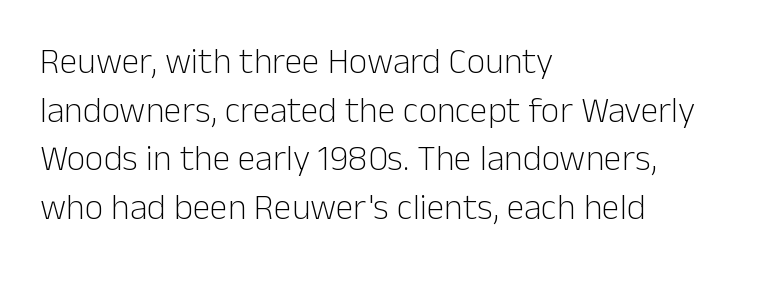
Q: Is the text bold? A: No.
Q: Is the text italic (slanted)? A: No, it is upright.
Q: Is the typeface a serif or a sans-serif typeface? A: Sans-serif.
Q: Is the text underlined? A: No.
Q: How is the paragraph aligned? A: Left-aligned.
Q: Is the spacing between letters normal or unusually wide? A: Normal.
Q: Is the spacing between lines tight, normal or loose? A: Normal.
Q: Width (condensed, normal, or wide)? A: Normal.
Q: Stroke contrast? A: Low.
Q: x-height? A: Medium.
Q: Monospaced? A: No.
